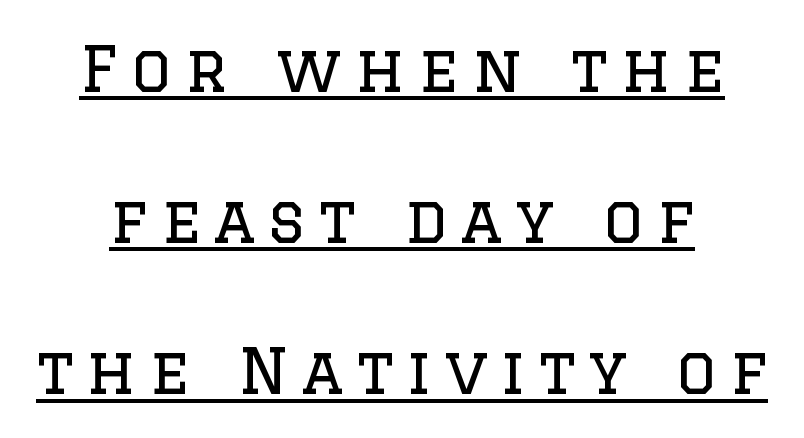
Spacing verdict: proportional, widths tailored to each character. Style check: upright. Line starts and ends both wander, symmetrically. Compared with typical body copy, the letter spacing here is much looser.
